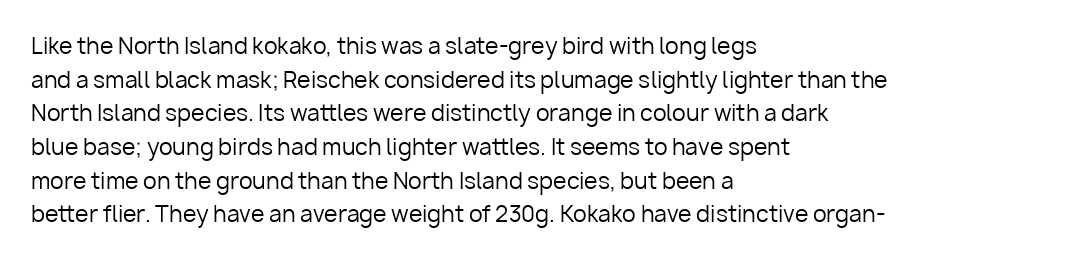
Q: Is the text bold? A: No.
Q: Is the text italic (slanted)? A: No, it is upright.
Q: Is the text underlined? A: No.
Q: How is the paragraph aligned? A: Left-aligned.
Q: Is the spacing between letters normal or unusually wide? A: Normal.
Q: Is the spacing between lines tight, normal or loose? A: Normal.
